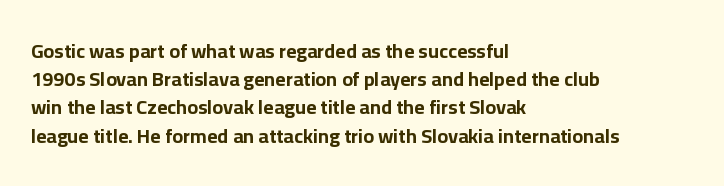
Q: Is the text bold? A: Yes.
Q: Is the text italic (slanted)? A: No, it is upright.
Q: Is the text underlined? A: No.
Q: How is the paragraph aligned? A: Left-aligned.
Q: Is the spacing between letters normal or unusually wide? A: Normal.
Q: Is the spacing between lines tight, normal or loose? A: Normal.
